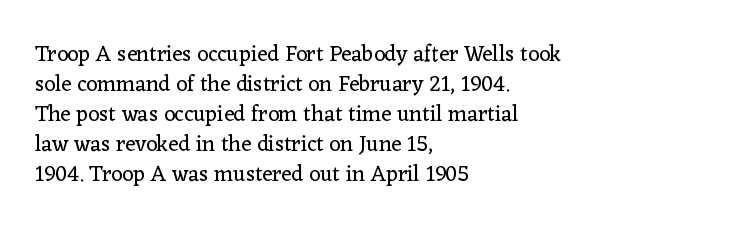
Reading down the column, the eye jumps a familiar distance to each next line. Left-aligned paragraph, ragged on the right. Check under the words: just untouched page. Nope, not italic — everything's standing straight.
